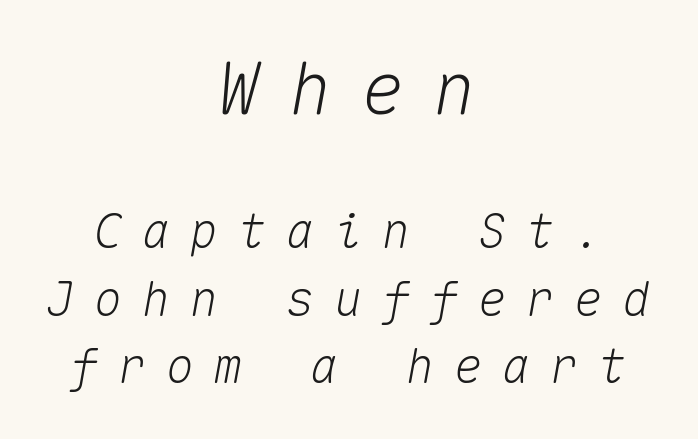
Compared with ordinary roman type, these characters are visibly tilted. The compositor balanced each line on the midline. Size hierarchy here favors the leading block over the trailing one. The space between consecutive lines is moderate. The string is rendered with underlining switched off.
